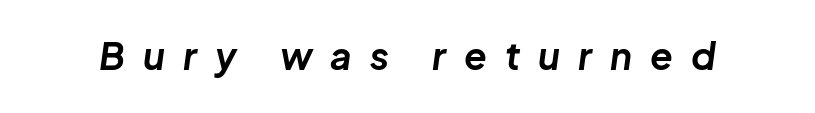
Spacing verdict: proportional, widths tailored to each character. Each word looks stretched out because of the extra space between its letters. The words here are not underlined. Bold? Absolutely — the strokes are thick and heavy.
